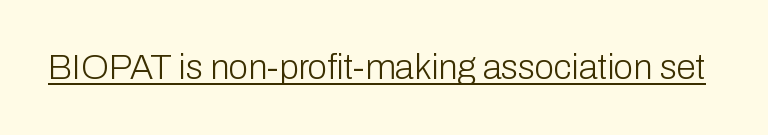
Q: Is the text bold? A: No.
Q: Is the text italic (slanted)? A: No, it is upright.
Q: Is the typeface a serif or a sans-serif typeface? A: Sans-serif.
Q: Is the text underlined? A: Yes.
Q: Is the spacing between letters normal or unusually wide? A: Normal.
Q: Width (condensed, normal, or wide)? A: Normal.
Q: Stroke contrast? A: Low.
Q: x-height? A: Medium.
Q: Monospaced? A: No.
